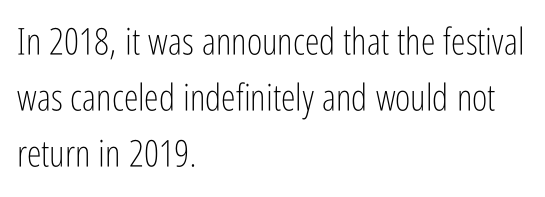
{"serif": "no", "italic": "no", "bold": "no", "weight": "light", "width": "condensed", "stroke_contrast": "low", "x_height": "medium", "monospaced": "no", "underline": "no", "align": "left", "line_spacing": "normal", "line_spacing_ratio": 1.51, "letter_spacing": "normal", "letter_spacing_em": 0.0, "glyph_px": 37}
